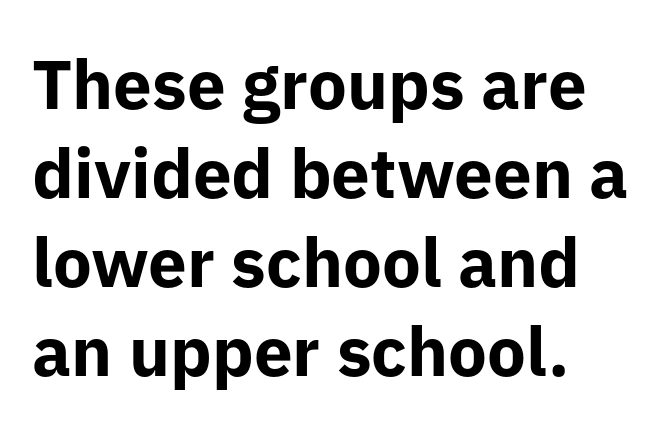
Q: Is the text bold? A: Yes.
Q: Is the text italic (slanted)? A: No, it is upright.
Q: Is the typeface a serif or a sans-serif typeface? A: Sans-serif.
Q: Is the text underlined? A: No.
Q: How is the paragraph aligned? A: Left-aligned.
Q: Is the spacing between letters normal or unusually wide? A: Normal.
Q: Is the spacing between lines tight, normal or loose? A: Normal.
Q: Width (condensed, normal, or wide)? A: Normal.
Q: Stroke contrast? A: Low.
Q: x-height? A: Medium.
Q: Monospaced? A: No.
